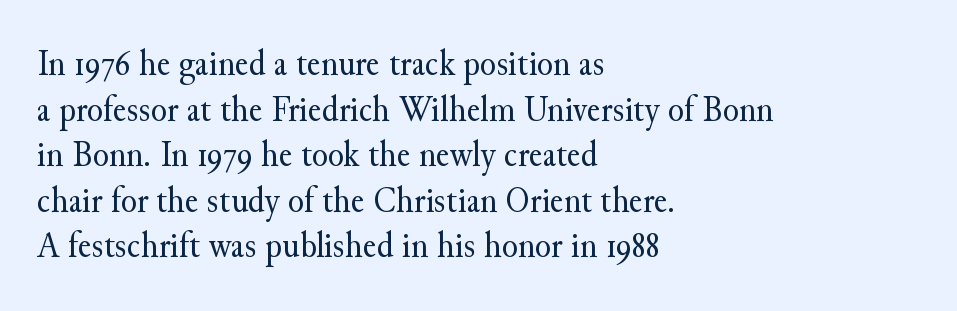
{"serif": "yes", "italic": "no", "bold": "no", "weight": "regular", "width": "normal", "stroke_contrast": "medium", "x_height": "small", "monospaced": "no", "underline": "no", "align": "left", "line_spacing_ratio": 1.23, "letter_spacing": "normal", "letter_spacing_em": 0.0, "glyph_px": 37}
